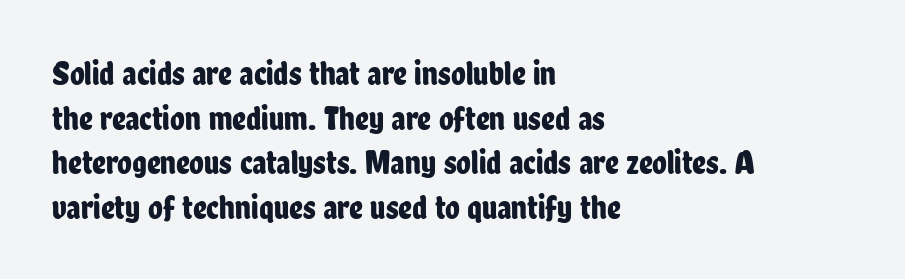
The image shows 34 px condensed sans-serif type, upright; set left-aligned, normal line spacing (1.31x), normal letter spacing, not underlined; low stroke contrast and a medium x-height.
